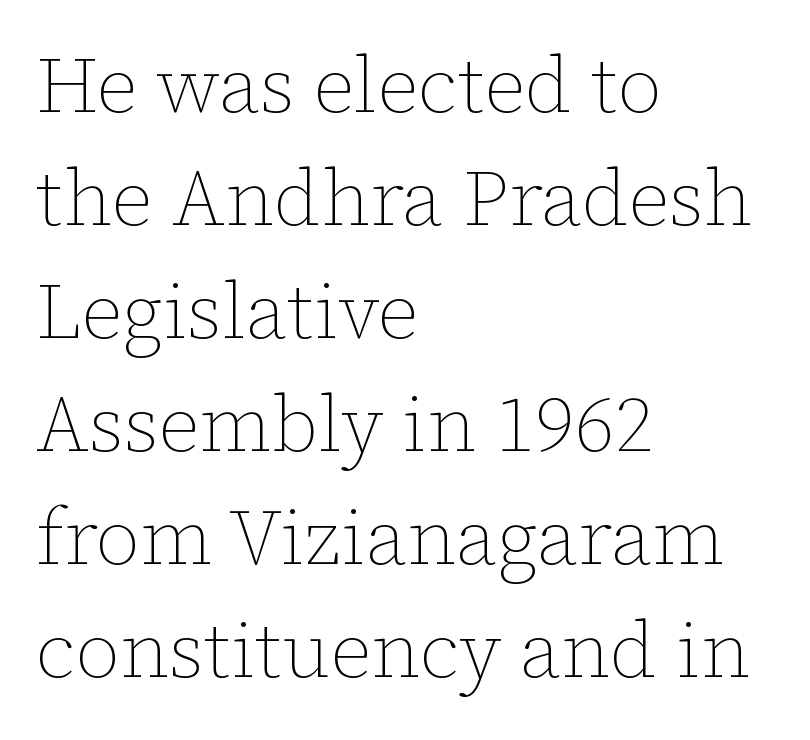
The image shows 78 px thin type, upright; set left-aligned, normal line spacing (1.45x), normal letter spacing, not underlined; low stroke contrast and a medium x-height.
